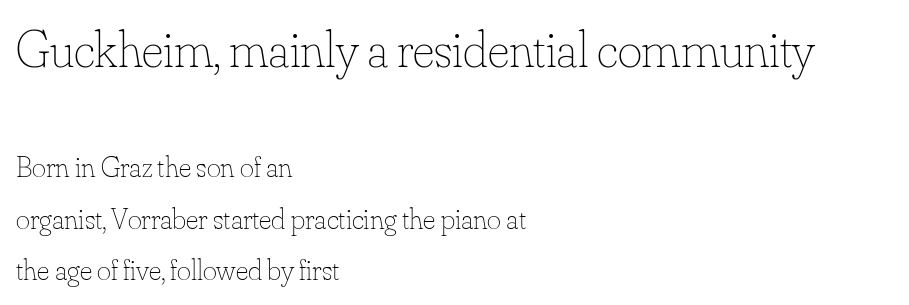
The image shows 52 px thin type, upright; set left-aligned, line spacing 1.72x, normal letter spacing, not underlined; the first (top) block is 1.73x larger; low stroke contrast and a small x-height.
